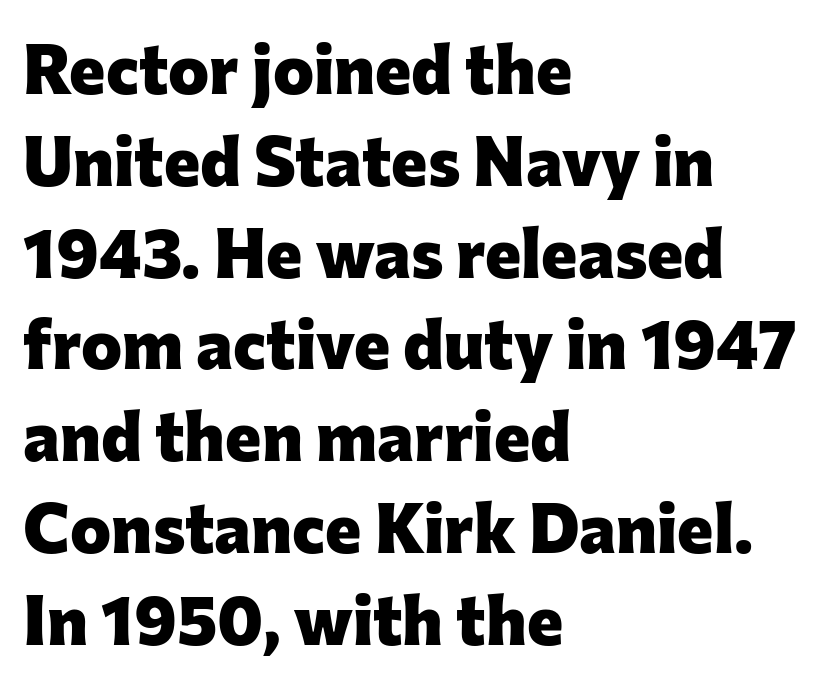
{"serif": "no", "italic": "no", "bold": "yes", "weight": "heavy", "width": "normal", "stroke_contrast": "low", "x_height": "medium", "monospaced": "no", "underline": "no", "align": "left", "line_spacing": "normal", "line_spacing_ratio": 1.33, "letter_spacing": "normal", "letter_spacing_em": 0.0, "glyph_px": 69}
